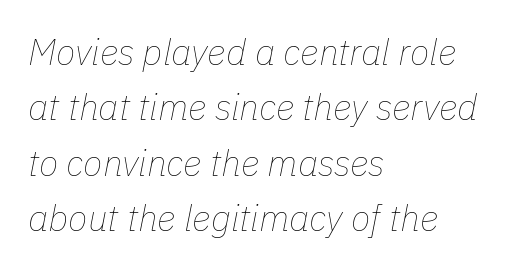
The space between consecutive lines is moderate. Tall strokes in this sample are angled rather than plumb. The compositor pushed each line to the left boundary. The strip under each line holds only bare page.
